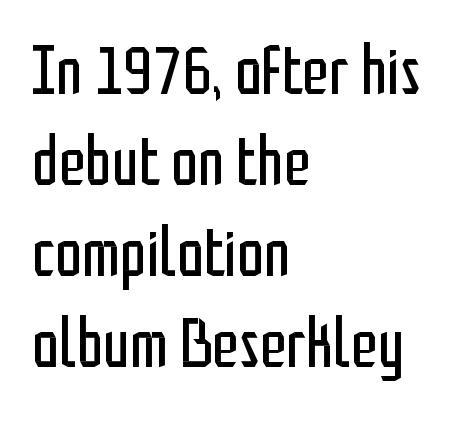
Q: Is the text bold? A: No.
Q: Is the text italic (slanted)? A: No, it is upright.
Q: Is the typeface a serif or a sans-serif typeface? A: Sans-serif.
Q: Is the text underlined? A: No.
Q: How is the paragraph aligned? A: Left-aligned.
Q: Is the spacing between letters normal or unusually wide? A: Normal.
Q: Is the spacing between lines tight, normal or loose? A: Normal.
Q: Width (condensed, normal, or wide)? A: Condensed.
Q: Stroke contrast? A: Low.
Q: x-height? A: Medium.
Q: Monospaced? A: No.
